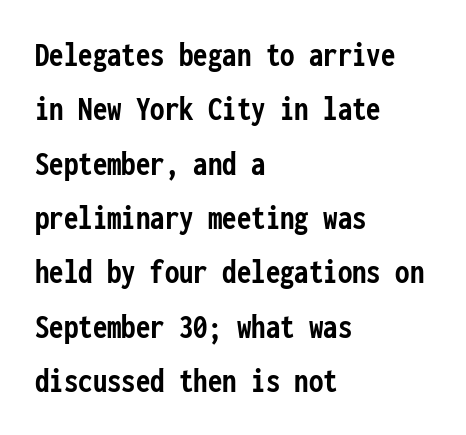
The image shows 36 px semibold, condensed sans-serif type, upright, monospaced; set left-aligned, normal line spacing (1.51x), normal letter spacing, not underlined; low stroke contrast and a medium x-height.
